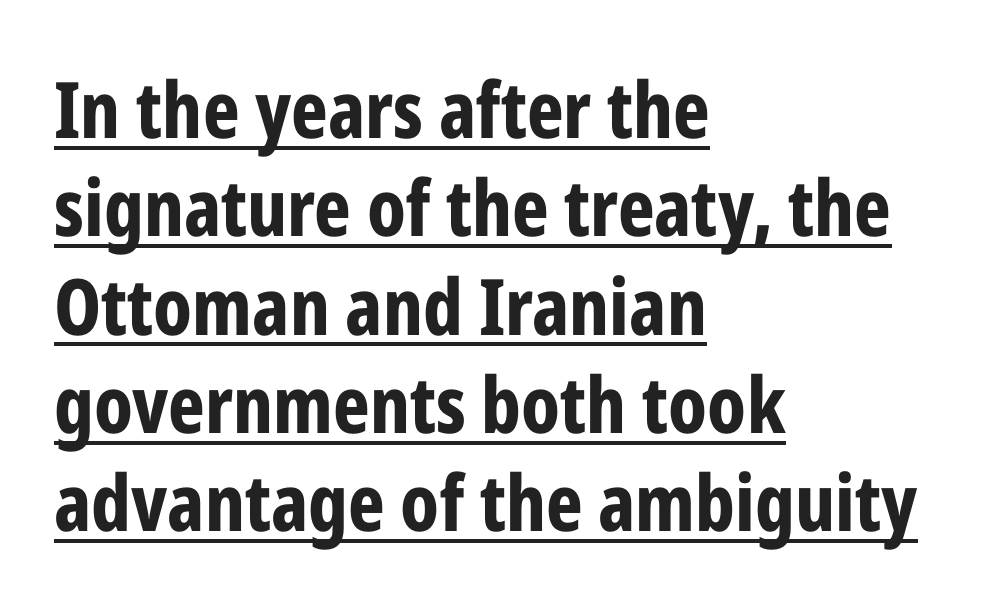
The image shows 78 px bold, condensed sans-serif type, upright; set left-aligned, normal line spacing (1.26x), normal letter spacing, underlined; low stroke contrast and a medium x-height.
